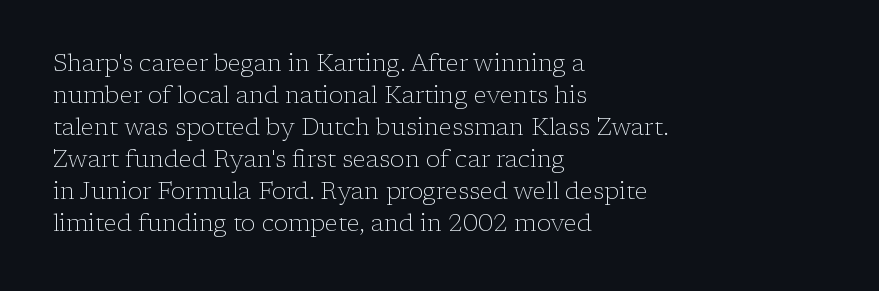
{"italic": "no", "bold": "no", "underline": "no", "align": "left", "line_spacing": "normal", "line_spacing_ratio": 1.33, "letter_spacing": "normal", "letter_spacing_em": 0.0, "glyph_px": 24}
